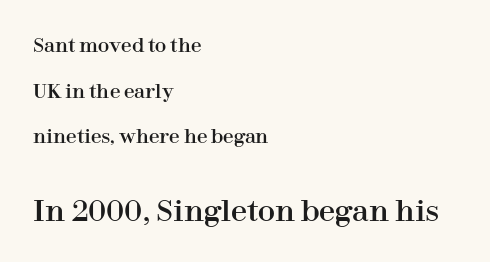
Type style note: has serifs. Baseline-to-baseline distance is far greater than the letter height. This sample has the flowing, uneven cadence of proportional lettering. Typeset ragged right — the left edge is the straight one. Of the two passages, the one underneath uses the larger point size. The letters stand straight up with perfectly vertical stems.
